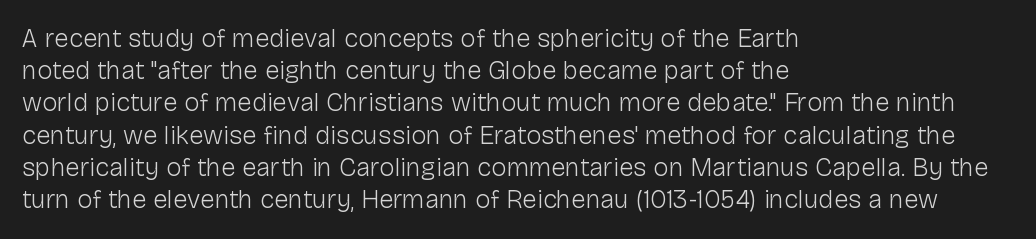
The image shows 26 px text type, upright; set left-aligned, line spacing 1.24x, normal letter spacing, not underlined.
